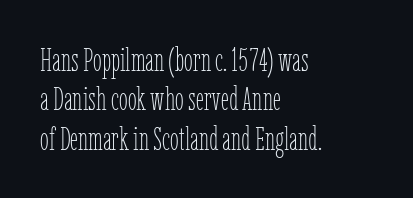
Varying glyph widths throughout — classic text-font behaviour. When letters stand straight like this, we call the style roman or upright. The passage shown is not underscored anywhere. Caption: face not bold, strokes unweighted.
